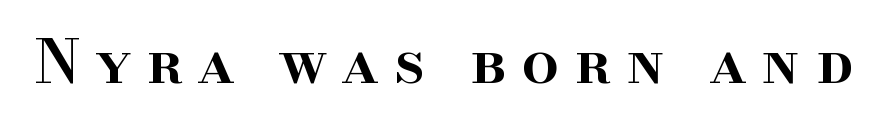
Q: Is the text bold? A: Semi-bold.
Q: Is the text italic (slanted)? A: No, it is upright.
Q: Is the typeface a serif or a sans-serif typeface? A: Serif.
Q: Is the text underlined? A: No.
Q: Is the spacing between letters normal or unusually wide? A: Unusually wide.
Q: Width (condensed, normal, or wide)? A: Normal.
Q: Stroke contrast? A: High.
Q: x-height? A: Small.
Q: Monospaced? A: No.
